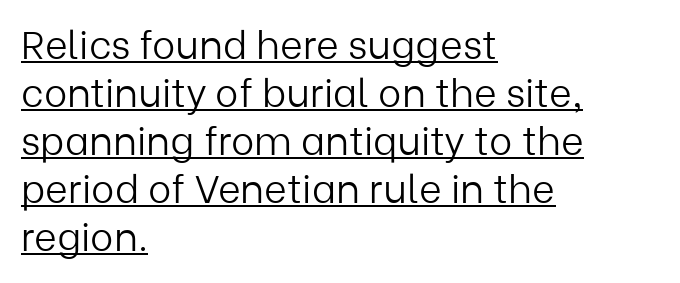
The image shows 39 px light sans-serif type, upright; set left-aligned, line spacing 1.23x, normal letter spacing, underlined; low stroke contrast and a medium x-height.
